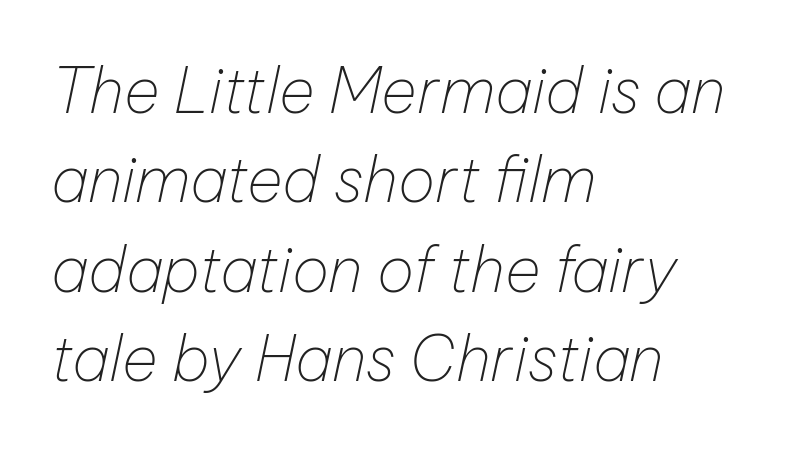
Q: Is the text bold? A: No.
Q: Is the text italic (slanted)? A: Yes, it leans right by about 12 degrees.
Q: Is the text underlined? A: No.
Q: How is the paragraph aligned? A: Left-aligned.
Q: Is the spacing between letters normal or unusually wide? A: Normal.
Q: Is the spacing between lines tight, normal or loose? A: Normal.
Q: Width (condensed, normal, or wide)? A: Normal.
Q: Stroke contrast? A: Low.
Q: x-height? A: Medium.
Q: Monospaced? A: No.
